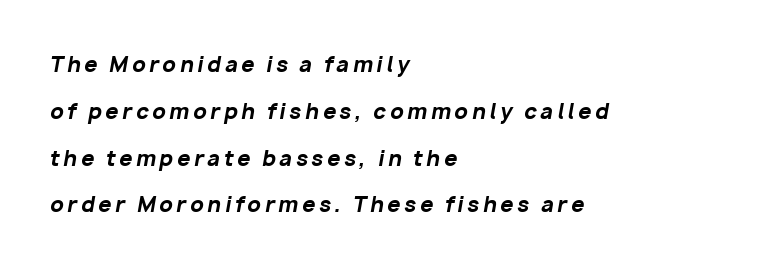
Q: Is the text bold? A: Yes.
Q: Is the text italic (slanted)? A: Yes, it leans right by about 10 degrees.
Q: Is the text underlined? A: No.
Q: How is the paragraph aligned? A: Left-aligned.
Q: Is the spacing between lines tight, normal or loose? A: Loose.
